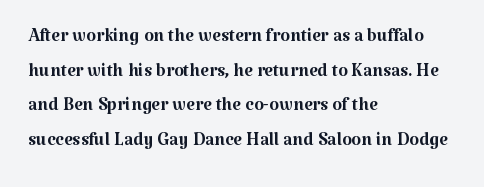
Q: Is the text bold? A: No.
Q: Is the text italic (slanted)? A: No, it is upright.
Q: Is the text underlined? A: No.
Q: How is the paragraph aligned? A: Left-aligned.
Q: Is the spacing between letters normal or unusually wide? A: Normal.
Q: Is the spacing between lines tight, normal or loose? A: Normal.
